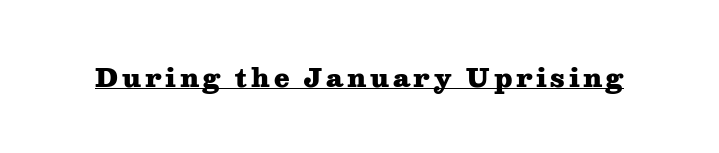
The image shows 25 px bold type, upright; set underlined.
